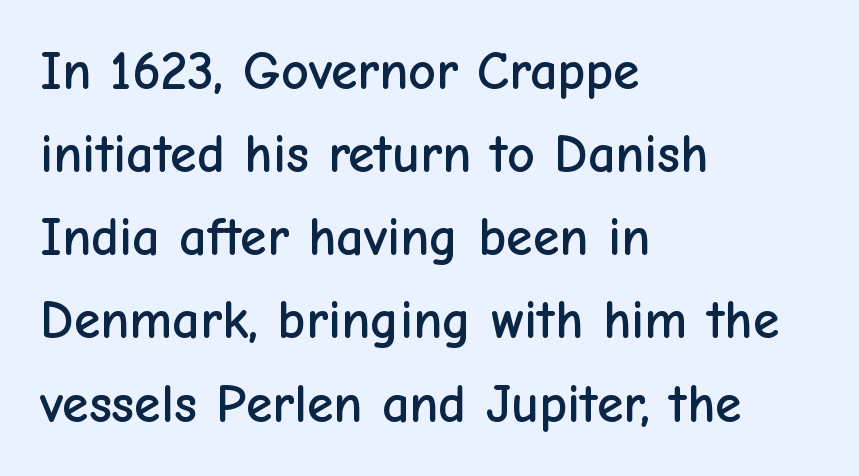
Q: Is the text italic (slanted)? A: No, it is upright.
Q: Is the typeface a serif or a sans-serif typeface? A: Sans-serif.
Q: Is the text underlined? A: No.
Q: How is the paragraph aligned? A: Left-aligned.
Q: Is the spacing between letters normal or unusually wide? A: Normal.
Q: Is the spacing between lines tight, normal or loose? A: Normal.
Q: Width (condensed, normal, or wide)? A: Normal.
Q: Stroke contrast? A: Low.
Q: x-height? A: Medium.
Q: Monospaced? A: No.
